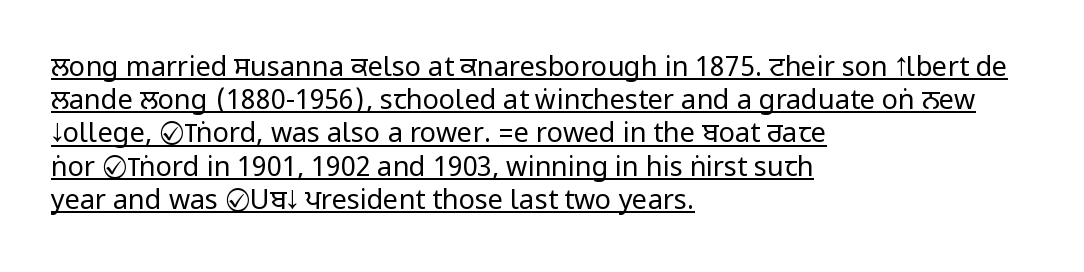
Q: Is the text bold? A: No.
Q: Is the text italic (slanted)? A: No, it is upright.
Q: Is the text underlined? A: Yes.
Q: How is the paragraph aligned? A: Left-aligned.
Q: Is the spacing between letters normal or unusually wide? A: Normal.
